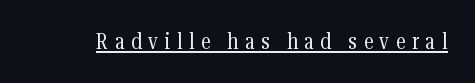
The image shows 22 px text type, upright; set unusually wide letter spacing (+0.3 em), underlined.
